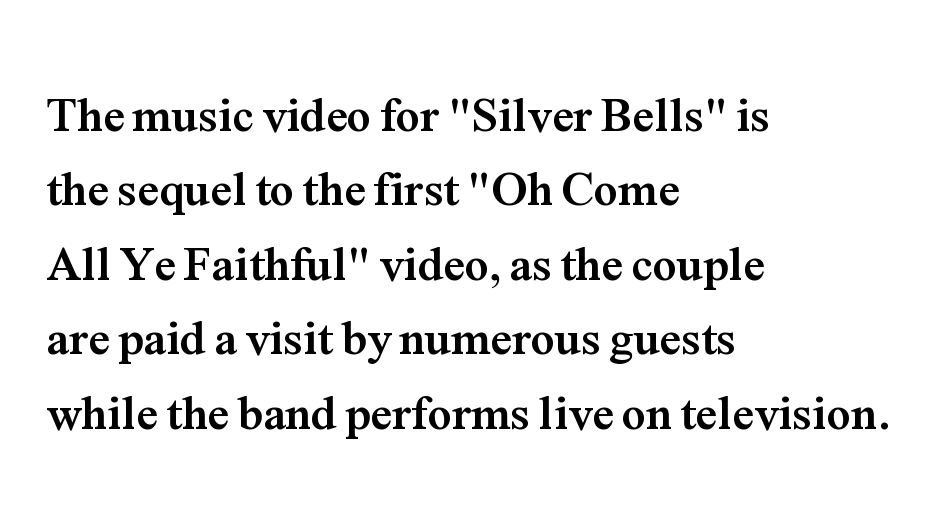
Q: Is the text bold? A: Yes.
Q: Is the text italic (slanted)? A: No, it is upright.
Q: Is the typeface a serif or a sans-serif typeface? A: Serif.
Q: Is the text underlined? A: No.
Q: How is the paragraph aligned? A: Left-aligned.
Q: Is the spacing between letters normal or unusually wide? A: Normal.
Q: Is the spacing between lines tight, normal or loose? A: Normal.
Q: Width (condensed, normal, or wide)? A: Normal.
Q: Stroke contrast? A: Medium.
Q: x-height? A: Medium.
Q: Monospaced? A: No.
